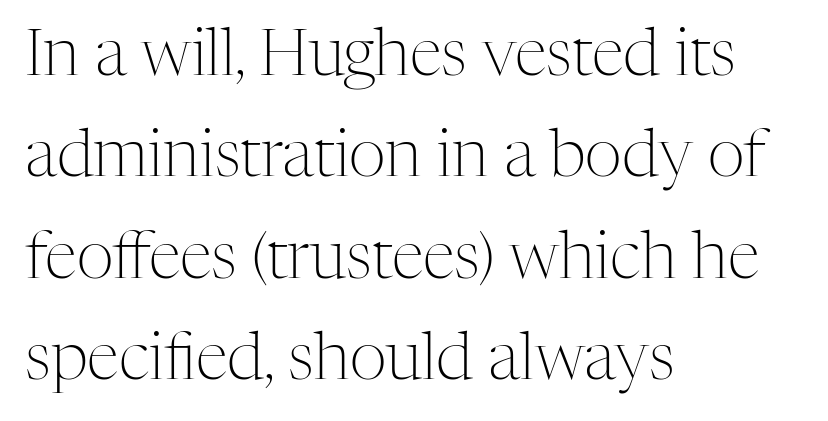
The passage shown is not bold in any degree. The passage shown has conventional tracking throughout. Layout note: lines flush left. A serif font was chosen for this passage. Designer's note — italics off, roman on. Whoever set this chose a conventional vertical rhythm.
